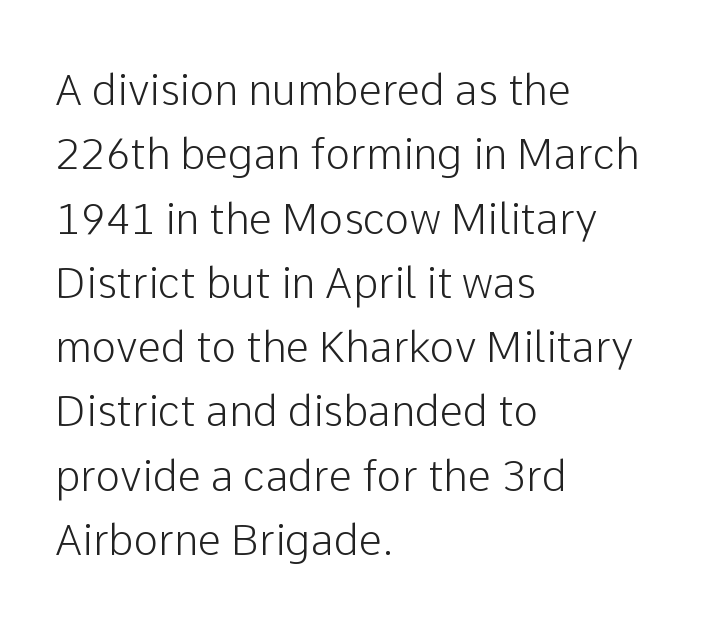
{"serif": "no", "italic": "no", "width": "normal", "stroke_contrast": "low", "x_height": "medium", "monospaced": "no", "underline": "no", "align": "left", "line_spacing": "normal", "line_spacing_ratio": 1.53, "letter_spacing": "normal", "letter_spacing_em": 0.0, "glyph_px": 42}
